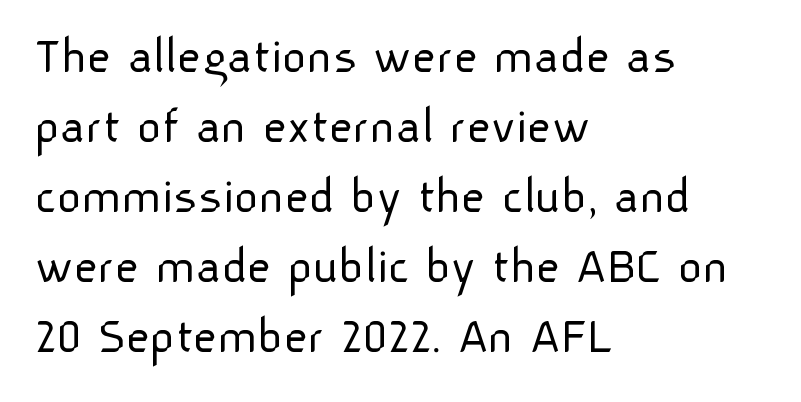
Does the copy run flush right? No — it runs flush left. Classification — sans serif. The typeface has the unassuming heft of standard copy or less. Plain, unruled lines of type.
